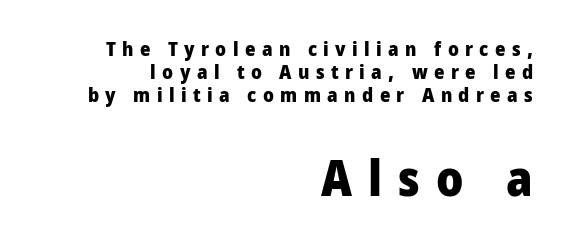
The rendering uses a bold face; every stroke is thick and dark. Serif or sans? Sans — the stroke terminals are bare. Each row of text sits above clean, open space. The letters advance in unequal steps, a hallmark of proportional type. Posture: straight, roman, zero tilt.
